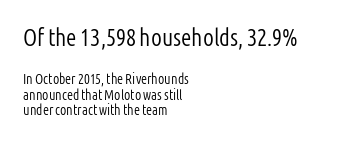
{"italic": "no", "bold": "no", "underline": "no", "align": "left", "line_spacing": "tight", "line_spacing_ratio": 1.14, "letter_spacing": "normal", "letter_spacing_em": 0.0, "larger_block": "first", "size_ratio": 1.71, "glyph_px": 24}
